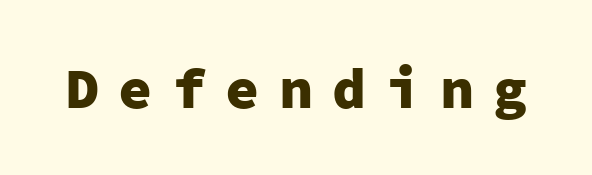
Q: Is the text bold? A: Yes.
Q: Is the text italic (slanted)? A: No, it is upright.
Q: Is the typeface a serif or a sans-serif typeface? A: Sans-serif.
Q: Is the text underlined? A: No.
Q: Is the spacing between letters normal or unusually wide? A: Unusually wide.
Q: Width (condensed, normal, or wide)? A: Normal.
Q: Stroke contrast? A: Low.
Q: x-height? A: Medium.
Q: Monospaced? A: Yes.
